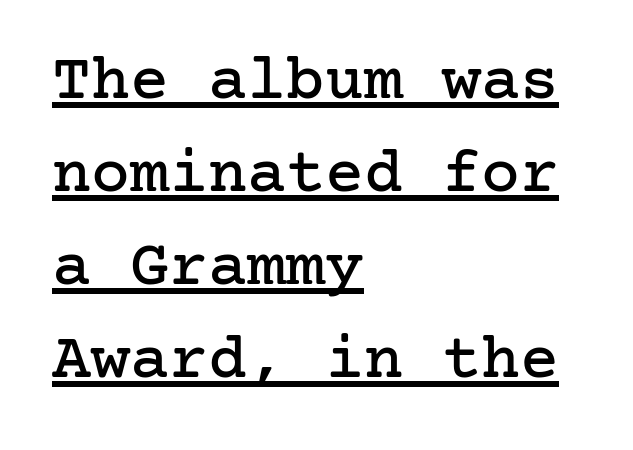
{"serif": "yes", "italic": "no", "width": "normal", "stroke_contrast": "low", "x_height": "medium", "underline": "yes", "align": "left", "line_spacing": "normal", "line_spacing_ratio": 1.43, "letter_spacing": "normal", "letter_spacing_em": 0.0, "glyph_px": 65}
